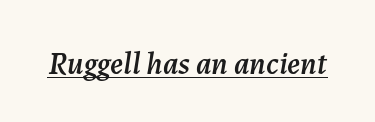
Words appear dense and cohesive because spacing is normal. Honestly, the underline is the first thing you notice here. Is this a fixed-width face? No — the glyphs have proportional, varying widths. Looking at the ascenders, they clearly lean.
